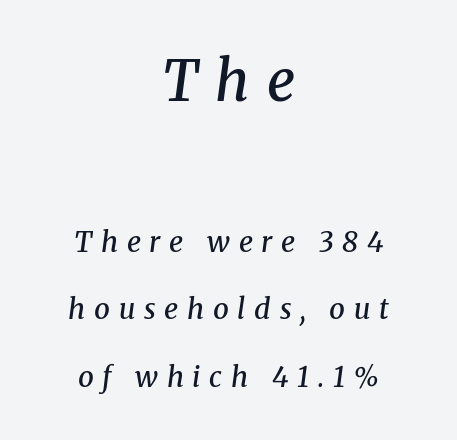
{"serif": "yes", "italic": "yes", "lean": "right", "slant_degrees": 8, "bold": "semi", "weight": "semibold", "width": "normal", "stroke_contrast": "medium", "x_height": "medium", "monospaced": "no", "underline": "no", "align": "center", "line_spacing": "loose", "line_spacing_ratio": 2.4, "letter_spacing": "wide", "letter_spacing_em": 0.31, "larger_block": "first", "size_ratio": 2.0, "glyph_px": 56}
